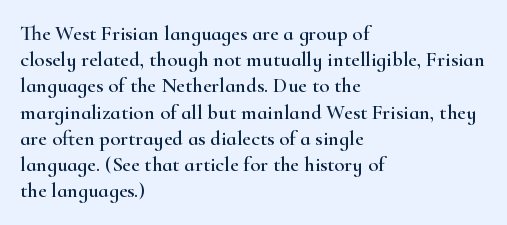
Q: Is the text italic (slanted)? A: No, it is upright.
Q: Is the text underlined? A: No.
Q: How is the paragraph aligned? A: Left-aligned.
Q: Is the spacing between letters normal or unusually wide? A: Normal.
Q: Is the spacing between lines tight, normal or loose? A: Normal.
